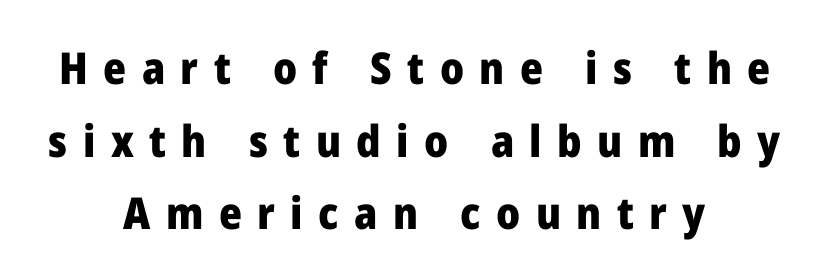
Typographically, this falls in the sans-serif category. The type is letterspaced generously, with wide tracking. If you folded the block vertically in half, each line would mirror itself in length. Notice how the stems are strictly vertical — no italics here. In terms of leading, this rendering sits right in the middle. Heavy-handed strokes throughout: this text is bold.
